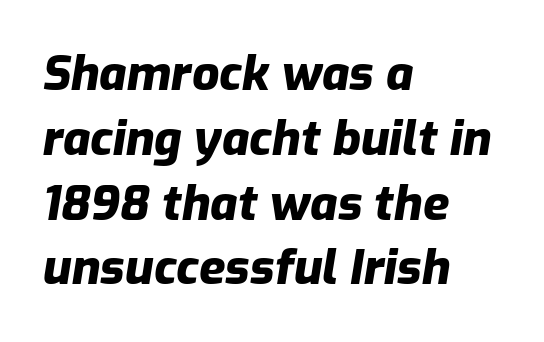
The image shows 48 px heavy type, italic (leaning right); set left-aligned, normal line spacing (1.35x), normal letter spacing, not underlined; low stroke contrast and a medium x-height.
